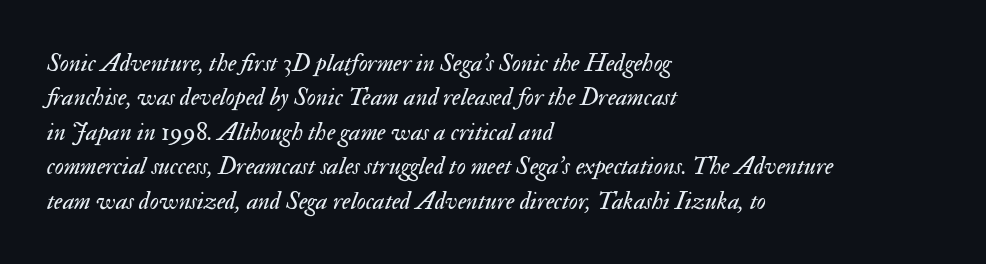
{"italic": "yes", "lean": "right", "slant_degrees": 17, "bold": "no", "underline": "no", "align": "left", "line_spacing": "normal", "line_spacing_ratio": 1.38, "letter_spacing": "normal", "letter_spacing_em": 0.0, "glyph_px": 25}
